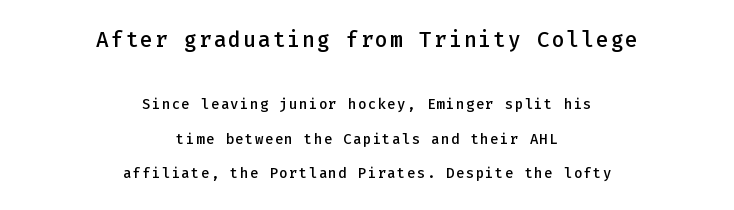
{"italic": "no", "bold": "semi", "underline": "no", "align": "center", "line_spacing": "loose", "line_spacing_ratio": 2.48, "larger_block": "first", "size_ratio": 1.5, "glyph_px": 21}
